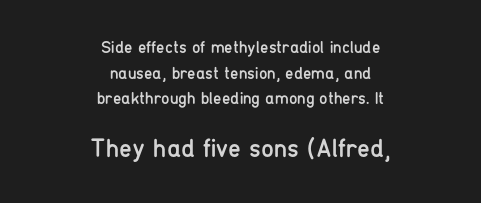
Lines of text with bare space underneath. This layout puts the modest block above and the oversized block below. Italic: no, the glyphs are upright roman. Students, note that the glyphs here touch the page at normal intervals. Caption: face not bold, strokes unweighted.
